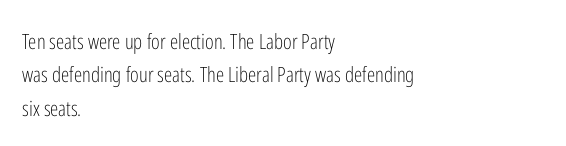
{"italic": "no", "bold": "no", "underline": "no", "align": "left", "line_spacing": "normal", "line_spacing_ratio": 1.59, "letter_spacing": "normal", "letter_spacing_em": 0.0, "glyph_px": 21}
